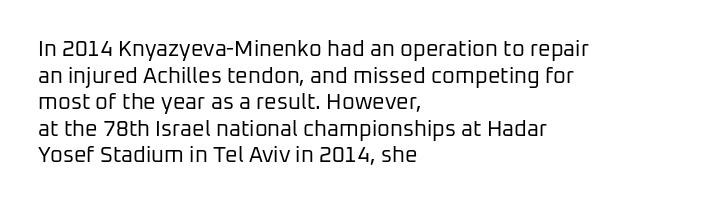
Q: Is the text bold? A: No.
Q: Is the text italic (slanted)? A: No, it is upright.
Q: Is the text underlined? A: No.
Q: How is the paragraph aligned? A: Left-aligned.
Q: Is the spacing between letters normal or unusually wide? A: Normal.
